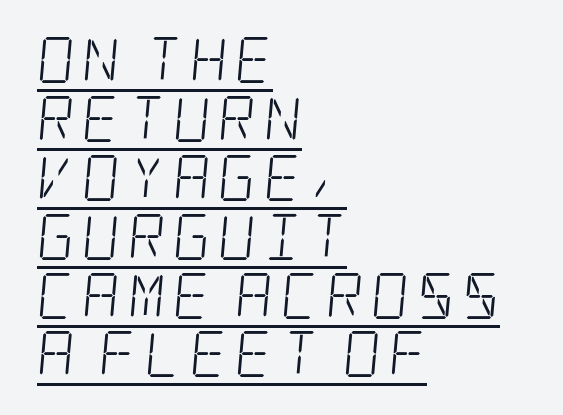
The image shows 46 px light, condensed serif type; set left-aligned, normal line spacing (1.28x), underlined; low stroke contrast and a large x-height.
